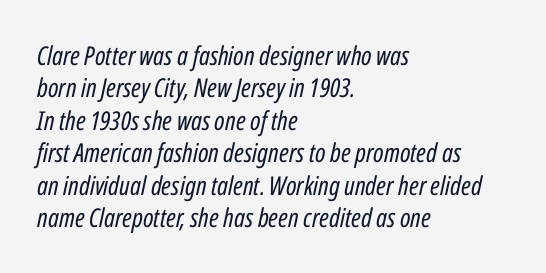
The image shows 26 px text type, italic (leaning right); set left-aligned, normal line spacing (1.25x), normal letter spacing, not underlined.
